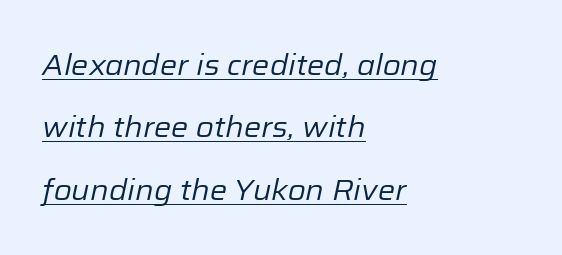
{"italic": "yes", "lean": "right", "slant_degrees": 12, "bold": "no", "weight": "regular", "width": "normal", "stroke_contrast": "low", "x_height": "medium", "monospaced": "no", "underline": "yes", "align": "left", "line_spacing": "loose", "line_spacing_ratio": 2.15, "letter_spacing": "normal", "letter_spacing_em": 0.0, "glyph_px": 29}
